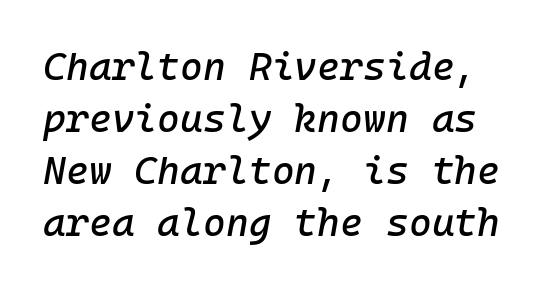
Rows of type keep a routine distance in the vertical direction. The line texture is even and compact thanks to regular tracking. Would a proofreader flag this as italicized? Yes. Any mark beneath the type? The region is blank.
